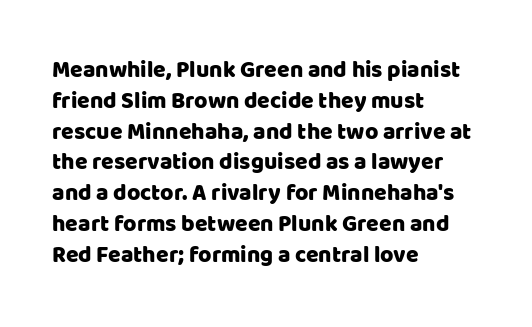
Q: Is the text italic (slanted)? A: No, it is upright.
Q: Is the text underlined? A: No.
Q: How is the paragraph aligned? A: Left-aligned.
Q: Is the spacing between letters normal or unusually wide? A: Normal.
Q: Is the spacing between lines tight, normal or loose? A: Normal.
